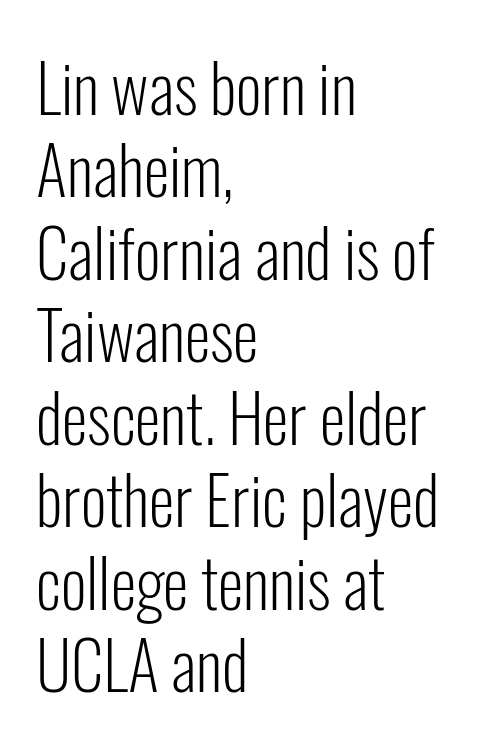
This rendering features lettering with no underline. How would I describe the line gaps? Plain and ordinary. This is the regular roman posture of the typeface. Looks like regular typesetting: each glyph gets only the width it needs.
